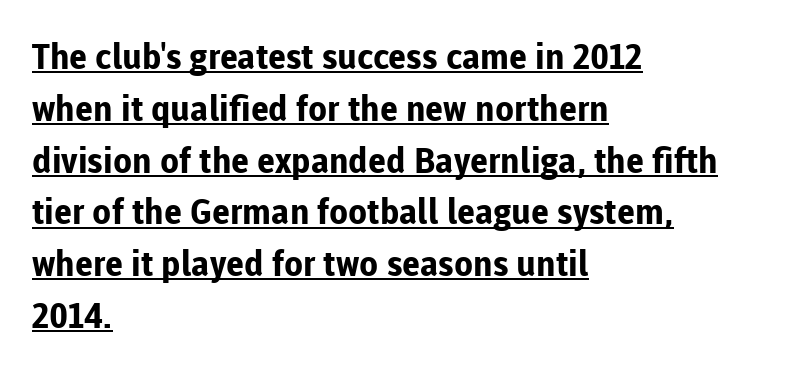
Q: Is the text bold? A: Yes.
Q: Is the text italic (slanted)? A: No, it is upright.
Q: Is the typeface a serif or a sans-serif typeface? A: Sans-serif.
Q: Is the text underlined? A: Yes.
Q: How is the paragraph aligned? A: Left-aligned.
Q: Is the spacing between letters normal or unusually wide? A: Normal.
Q: Is the spacing between lines tight, normal or loose? A: Normal.
Q: Width (condensed, normal, or wide)? A: Normal.
Q: Stroke contrast? A: Low.
Q: x-height? A: Medium.
Q: Monospaced? A: No.
